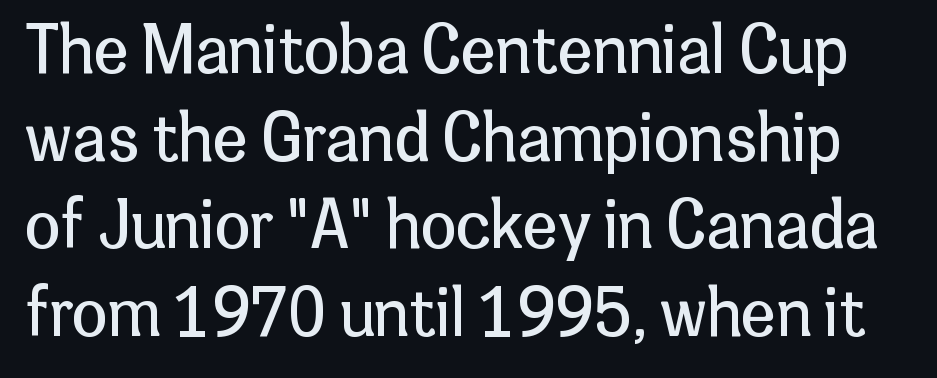
{"serif": "no", "italic": "no", "bold": "no", "weight": "regular", "width": "normal", "stroke_contrast": "low", "x_height": "medium", "monospaced": "no", "underline": "no", "line_spacing": "normal", "line_spacing_ratio": 1.37, "letter_spacing": "normal", "letter_spacing_em": 0.0, "glyph_px": 64}
